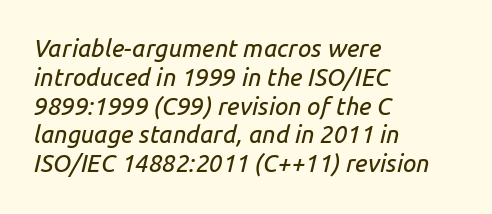
The image shows 24 px text type, italic (leaning right); set left-aligned, line spacing 1.2x, normal letter spacing, not underlined.
